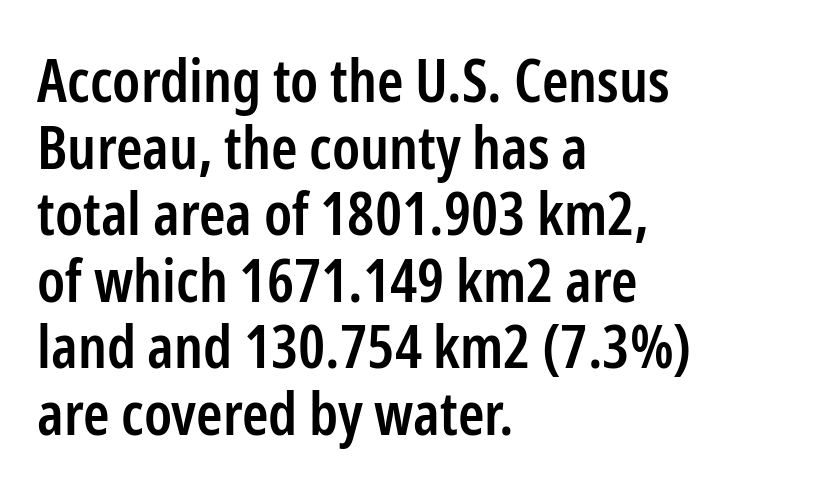
Q: Is the text bold? A: Semi-bold.
Q: Is the text italic (slanted)? A: No, it is upright.
Q: Is the typeface a serif or a sans-serif typeface? A: Sans-serif.
Q: Is the text underlined? A: No.
Q: How is the paragraph aligned? A: Left-aligned.
Q: Is the spacing between letters normal or unusually wide? A: Normal.
Q: Is the spacing between lines tight, normal or loose? A: Tight.
Q: Width (condensed, normal, or wide)? A: Condensed.
Q: Stroke contrast? A: Low.
Q: x-height? A: Medium.
Q: Monospaced? A: No.
